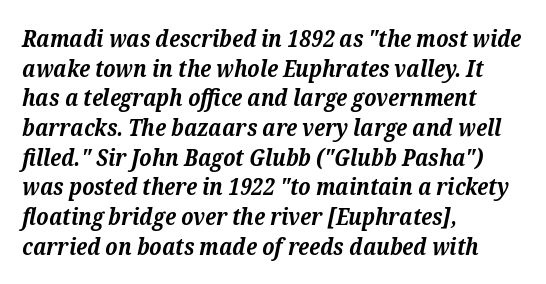
{"italic": "yes", "lean": "right", "slant_degrees": 12, "bold": "yes", "underline": "no", "align": "left", "line_spacing": "normal", "line_spacing_ratio": 1.29, "letter_spacing": "normal", "letter_spacing_em": 0.0, "glyph_px": 23}
